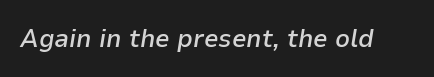
Notice how the stems are inclined rather than vertical — that's the hallmark of italics. Students, note that the glyphs here touch the page at normal intervals. The rendering uses a semibold face; strokes are thickened but not to full bold. The foot of each line stays bare and open.
